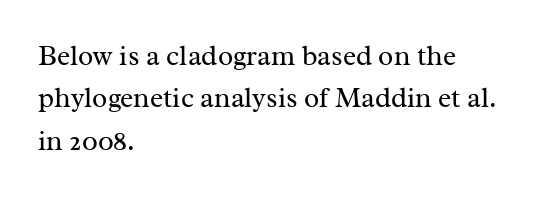
{"serif": "yes", "italic": "no", "bold": "no", "weight": "regular", "width": "normal", "stroke_contrast": "medium", "x_height": "medium", "monospaced": "no", "underline": "no", "align": "left", "line_spacing": "normal", "line_spacing_ratio": 1.51, "letter_spacing": "normal", "letter_spacing_em": 0.0, "glyph_px": 28}
